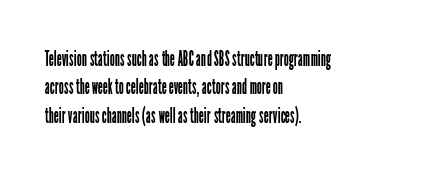
Rule under the text: the space is simply empty. Honestly, the letter spacing is just normal — you wouldn't notice it. The font's upright variant was chosen for this text. The strokes are not fattened; the text isn't bold. Layout note: lines flush left. The designer left line spacing at the default.
